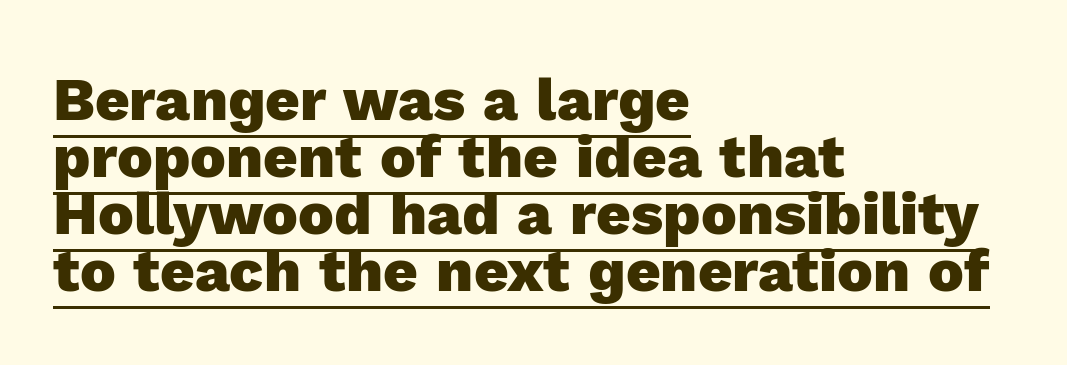
Q: Is the text bold? A: Yes.
Q: Is the text italic (slanted)? A: No, it is upright.
Q: Is the typeface a serif or a sans-serif typeface? A: Sans-serif.
Q: Is the text underlined? A: Yes.
Q: How is the paragraph aligned? A: Left-aligned.
Q: Is the spacing between letters normal or unusually wide? A: Normal.
Q: Is the spacing between lines tight, normal or loose? A: Tight.
Q: Width (condensed, normal, or wide)? A: Normal.
Q: x-height? A: Medium.
Q: Monospaced? A: No.
